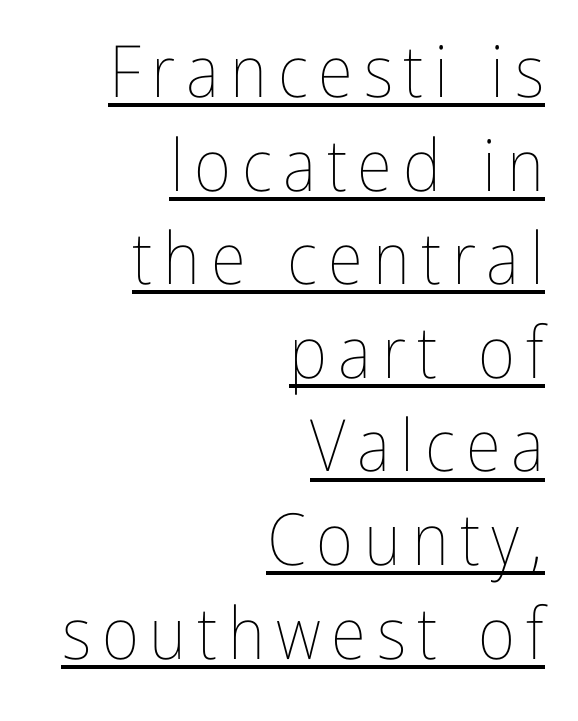
{"italic": "no", "bold": "no", "weight": "thin", "width": "condensed", "stroke_contrast": "low", "x_height": "medium", "monospaced": "no", "underline": "yes", "align": "right", "line_spacing": "normal", "line_spacing_ratio": 1.3, "glyph_px": 72}
